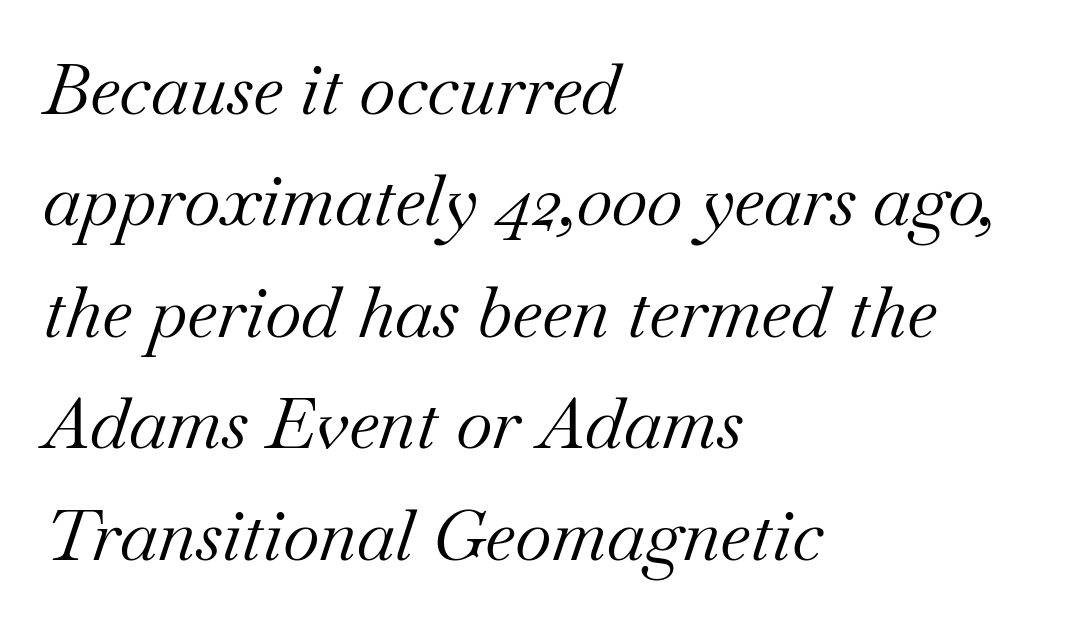
{"serif": "yes", "italic": "yes", "lean": "right", "slant_degrees": 18, "bold": "no", "weight": "regular", "width": "normal", "stroke_contrast": "medium", "x_height": "small", "monospaced": "no", "underline": "no", "align": "left", "line_spacing": "normal", "line_spacing_ratio": 1.57, "letter_spacing": "normal", "letter_spacing_em": 0.0, "glyph_px": 71}
